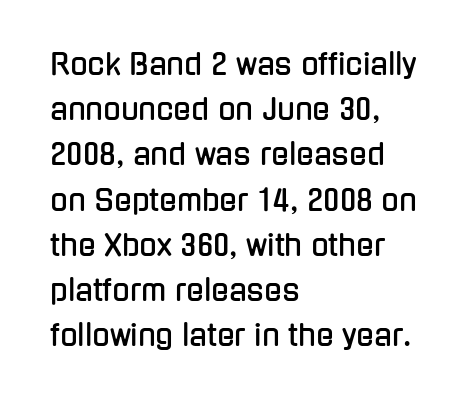
{"serif": "no", "italic": "no", "width": "condensed", "stroke_contrast": "low", "x_height": "medium", "monospaced": "no", "underline": "no", "align": "left", "line_spacing": "normal", "line_spacing_ratio": 1.56, "letter_spacing": "normal", "letter_spacing_em": 0.0, "glyph_px": 29}
